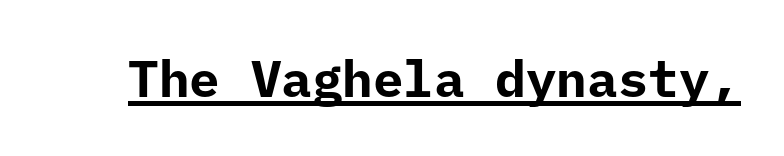
{"serif": "no", "italic": "no", "bold": "yes", "weight": "bold", "width": "normal", "stroke_contrast": "low", "x_height": "medium", "monospaced": "yes", "underline": "yes", "letter_spacing": "normal", "letter_spacing_em": 0.0, "glyph_px": 51}
